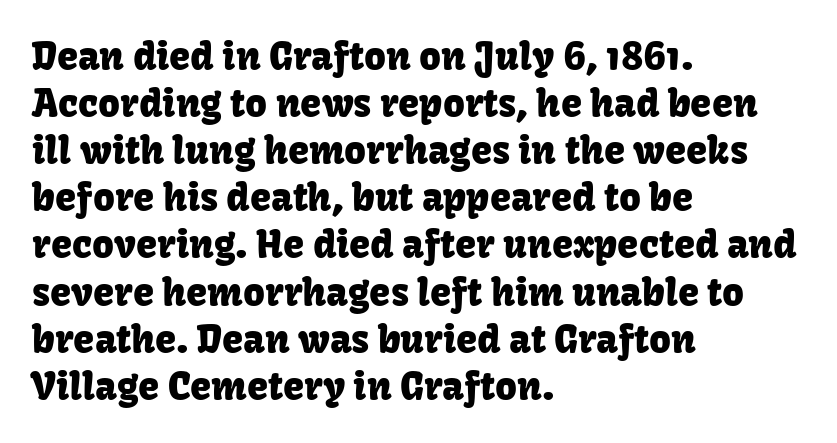
The image shows 38 px sans-serif type, upright; set left-aligned, line spacing 1.24x, normal letter spacing, not underlined; low stroke contrast and a medium x-height.
